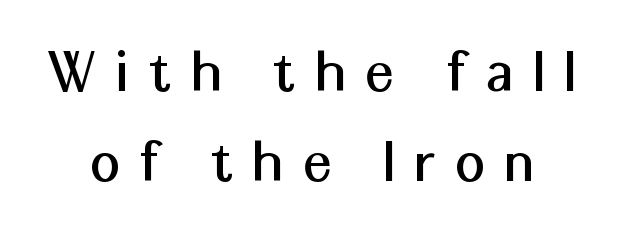
The image shows 64 px sans-serif type, upright; set centered, normal line spacing (1.4x), unusually wide letter spacing (+0.33 em), not underlined; medium stroke contrast and a medium x-height.
